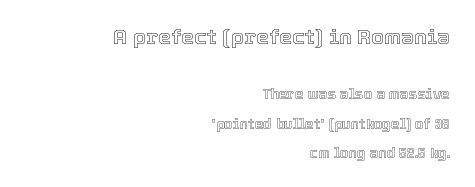
{"italic": "no", "underline": "no", "align": "right", "line_spacing": "loose", "line_spacing_ratio": 2.11, "letter_spacing": "normal", "letter_spacing_em": 0.0, "larger_block": "first", "size_ratio": 1.5, "glyph_px": 21}
